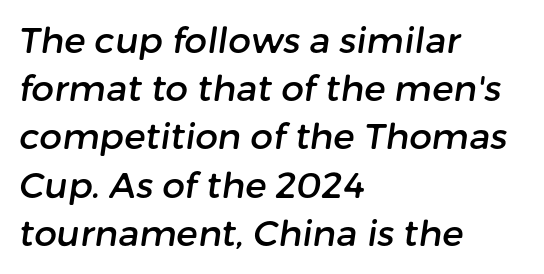
{"serif": "no", "width": "normal", "stroke_contrast": "low", "x_height": "medium", "monospaced": "no", "underline": "no", "align": "left", "line_spacing": "normal", "line_spacing_ratio": 1.34, "letter_spacing": "normal", "letter_spacing_em": 0.0, "glyph_px": 36}
